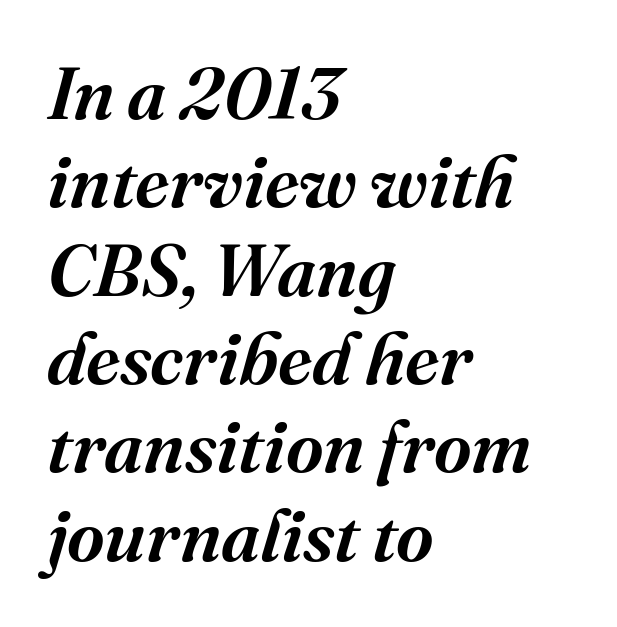
The image shows 73 px serif type, italic (leaning right); set left-aligned, line spacing 1.21x, normal letter spacing, not underlined; medium stroke contrast and a medium x-height.
